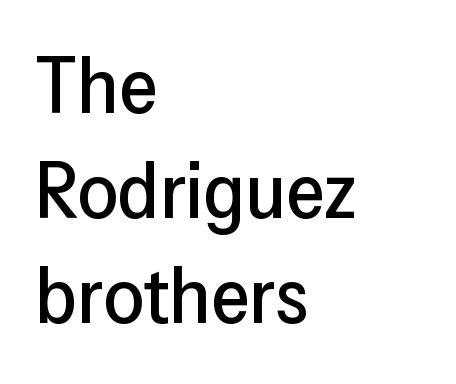
{"serif": "no", "italic": "no", "width": "normal", "stroke_contrast": "low", "x_height": "medium", "monospaced": "no", "underline": "no", "align": "left", "line_spacing": "normal", "line_spacing_ratio": 1.33, "letter_spacing": "normal", "letter_spacing_em": 0.0, "glyph_px": 79}
